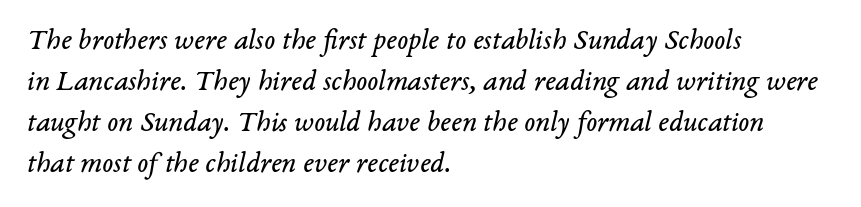
Q: Is the text bold? A: No.
Q: Is the text italic (slanted)? A: Yes, it leans right by about 14 degrees.
Q: Is the typeface a serif or a sans-serif typeface? A: Serif.
Q: Is the text underlined? A: No.
Q: How is the paragraph aligned? A: Left-aligned.
Q: Is the spacing between letters normal or unusually wide? A: Normal.
Q: Is the spacing between lines tight, normal or loose? A: Normal.
Q: Width (condensed, normal, or wide)? A: Normal.
Q: Stroke contrast? A: Low.
Q: x-height? A: Medium.
Q: Monospaced? A: No.
